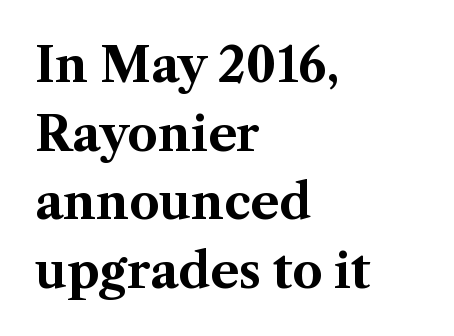
{"serif": "yes", "italic": "no", "bold": "yes", "weight": "bold", "width": "normal", "stroke_contrast": "medium", "x_height": "medium", "monospaced": "no", "underline": "no", "align": "left", "line_spacing": "normal", "line_spacing_ratio": 1.43, "letter_spacing": "normal", "letter_spacing_em": 0.0, "glyph_px": 48}
